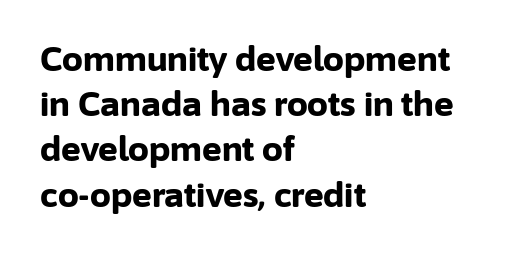
Whoever set this chose a conventional vertical rhythm. Are there feet on the stems? There aren't — it's a sans. Character widths vary here, with narrow letters taking less room than wide ones. Descenders hang freely into open space.
